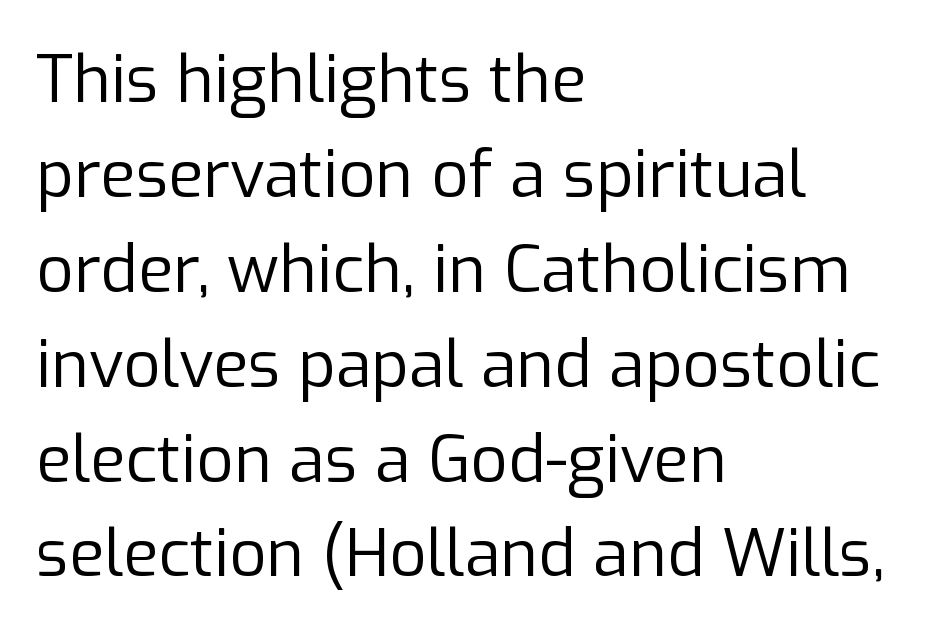
Q: Is the text bold? A: No.
Q: Is the text italic (slanted)? A: No, it is upright.
Q: Is the typeface a serif or a sans-serif typeface? A: Sans-serif.
Q: Is the text underlined? A: No.
Q: How is the paragraph aligned? A: Left-aligned.
Q: Is the spacing between letters normal or unusually wide? A: Normal.
Q: Is the spacing between lines tight, normal or loose? A: Normal.
Q: Width (condensed, normal, or wide)? A: Normal.
Q: Stroke contrast? A: Low.
Q: x-height? A: Medium.
Q: Monospaced? A: No.
